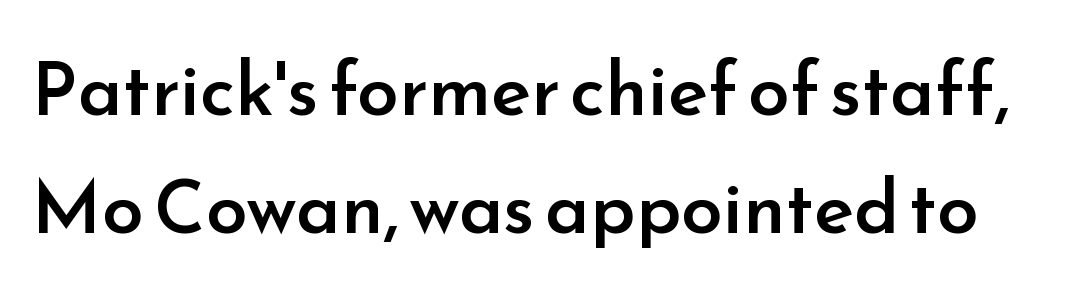
{"serif": "no", "italic": "no", "bold": "semi", "weight": "semibold", "width": "normal", "stroke_contrast": "low", "x_height": "small", "monospaced": "no", "underline": "no", "line_spacing": "normal", "line_spacing_ratio": 1.58, "letter_spacing": "normal", "letter_spacing_em": 0.0, "glyph_px": 75}
